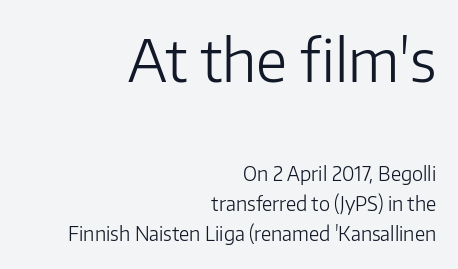
{"serif": "no", "italic": "no", "bold": "no", "weight": "light", "width": "normal", "stroke_contrast": "low", "x_height": "medium", "monospaced": "no", "underline": "no", "align": "right", "line_spacing": "normal", "line_spacing_ratio": 1.59, "letter_spacing": "normal", "letter_spacing_em": 0.0, "larger_block": "first", "size_ratio": 3.05, "glyph_px": 58}
